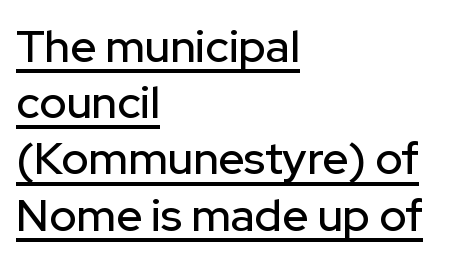
The image shows 45 px sans-serif type, upright; set left-aligned, normal line spacing (1.25x), normal letter spacing, underlined; low stroke contrast and a medium x-height.
